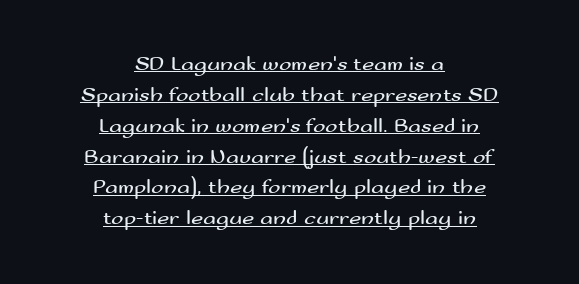
The image shows 21 px text type, upright; set centered, normal line spacing (1.47x), normal letter spacing, underlined.
